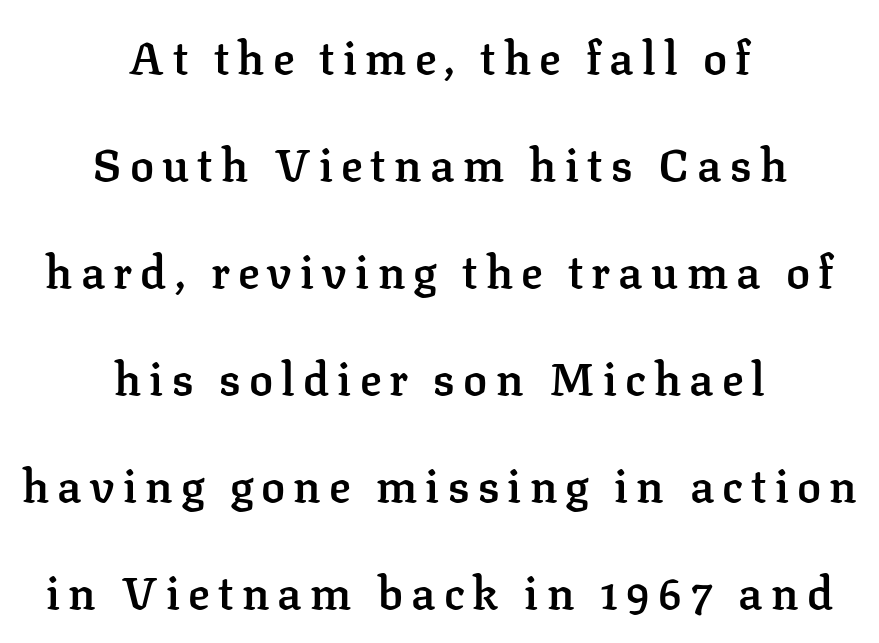
Every character sits straight up, as roman type does. Does the weight exceed regular? Yes, but only to semibold. The glyphs are unaccompanied by any horizontal stroke below them. Think of a printed novel: that variable character pitch is what you see here. The line-height multiplier appears high, well above default. Font category for this specimen: serif.
